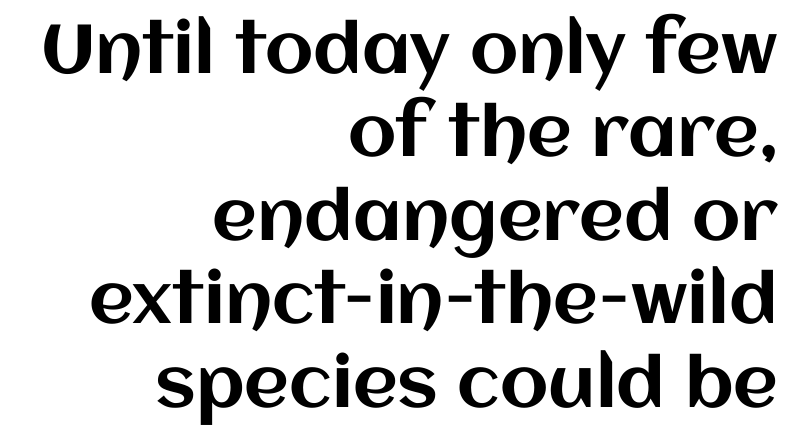
{"italic": "no", "width": "normal", "stroke_contrast": "medium", "x_height": "large", "monospaced": "no", "underline": "no", "align": "right", "line_spacing_ratio": 1.21, "letter_spacing": "normal", "letter_spacing_em": 0.0, "glyph_px": 69}
